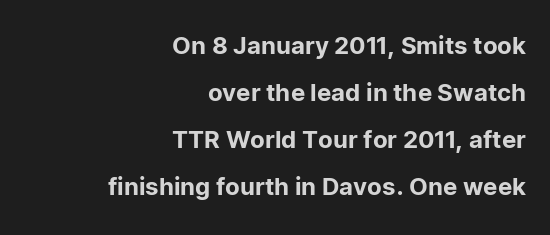
{"italic": "no", "underline": "no", "align": "right", "line_spacing": "loose", "line_spacing_ratio": 1.96, "letter_spacing": "normal", "letter_spacing_em": 0.0, "glyph_px": 24}
